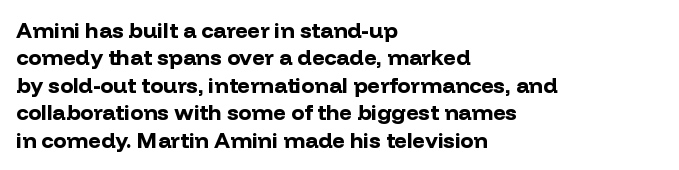
The image shows 22 px bold type, upright; set left-aligned, normal line spacing (1.25x), normal letter spacing, not underlined.
